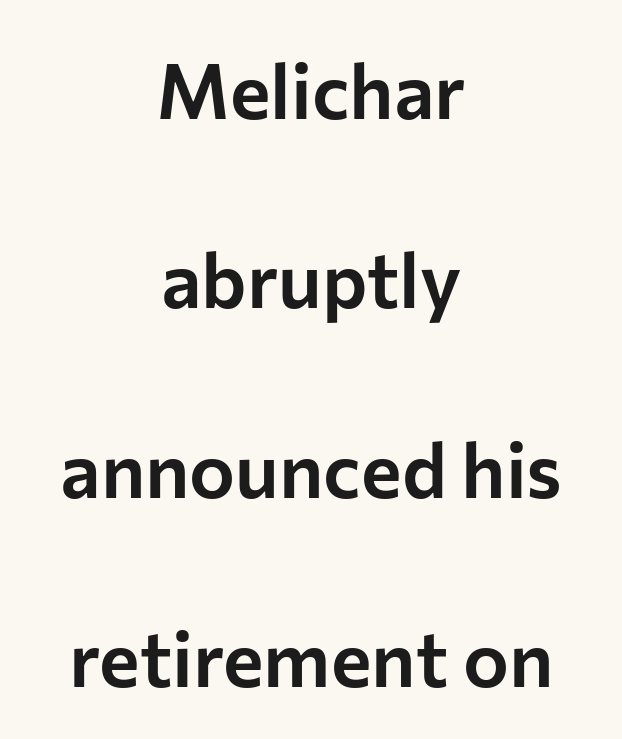
{"serif": "no", "italic": "no", "width": "normal", "stroke_contrast": "low", "x_height": "medium", "monospaced": "no", "underline": "no", "align": "center", "line_spacing": "loose", "line_spacing_ratio": 2.46, "letter_spacing": "normal", "letter_spacing_em": 0.0, "glyph_px": 77}
